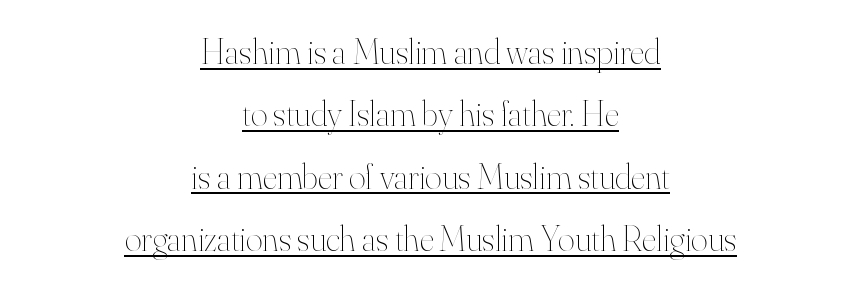
{"italic": "no", "bold": "no", "weight": "thin", "width": "normal", "stroke_contrast": "high", "x_height": "small", "monospaced": "no", "underline": "yes", "align": "center", "line_spacing_ratio": 1.73, "letter_spacing": "normal", "letter_spacing_em": 0.0, "glyph_px": 36}
